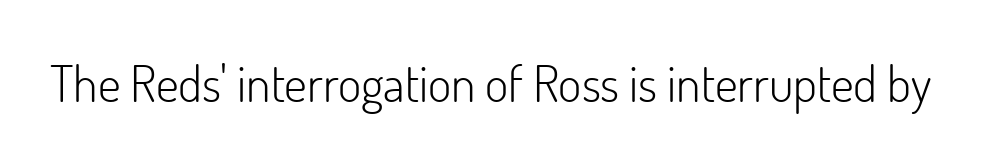
The space directly below the letters is spotless. Does the lettering tilt? It doesn't — this is upright. This rendering employs a face without finishing strokes, i.e., a sans-serif. The passage shown has conventional tracking throughout. Character widths vary here, with narrow letters taking less room than wide ones.
